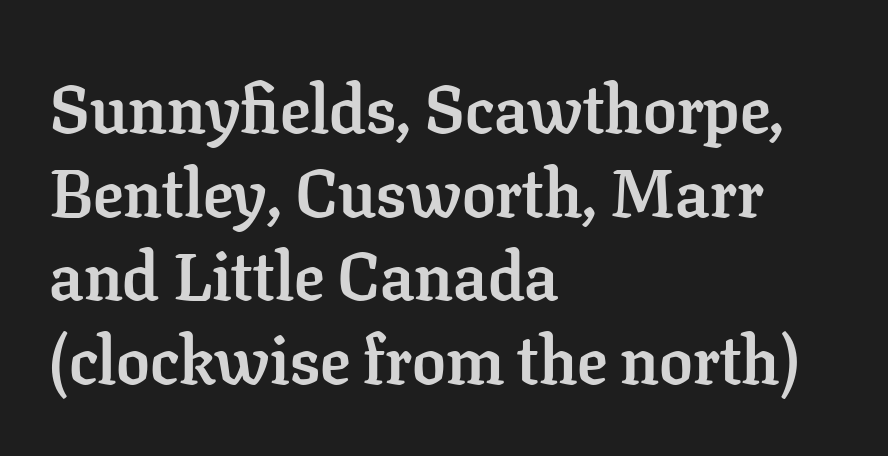
Q: Is the text bold? A: Yes.
Q: Is the text italic (slanted)? A: No, it is upright.
Q: Is the typeface a serif or a sans-serif typeface? A: Serif.
Q: Is the text underlined? A: No.
Q: How is the paragraph aligned? A: Left-aligned.
Q: Is the spacing between letters normal or unusually wide? A: Normal.
Q: Is the spacing between lines tight, normal or loose? A: Normal.
Q: Width (condensed, normal, or wide)? A: Normal.
Q: Stroke contrast? A: Low.
Q: x-height? A: Medium.
Q: Monospaced? A: No.
